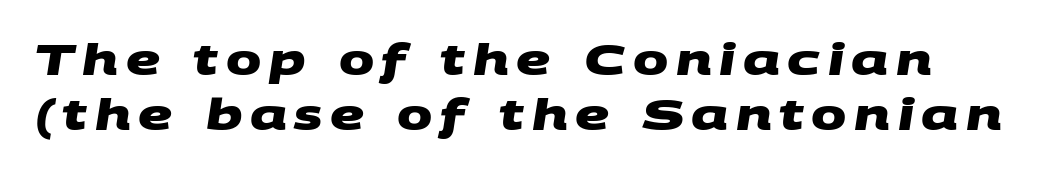
You could not count columns in this text — the font is proportionally spaced. Interline gaps are of average width in this sample. The strokes are fattened all the way to bold. This is sans-serif lettering, the kind often seen on screens and signage.
